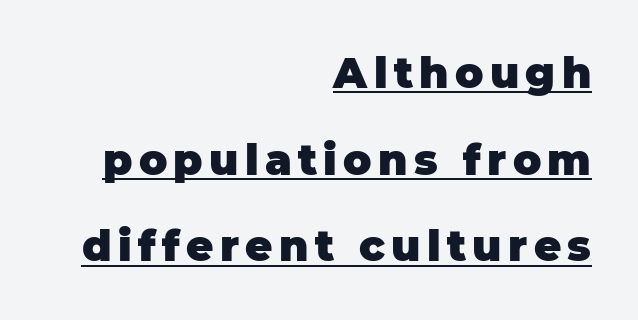
The image shows 42 px heavy sans-serif type, upright; set right-aligned, loose line spacing (2.06x), underlined; low stroke contrast and a large x-height.
